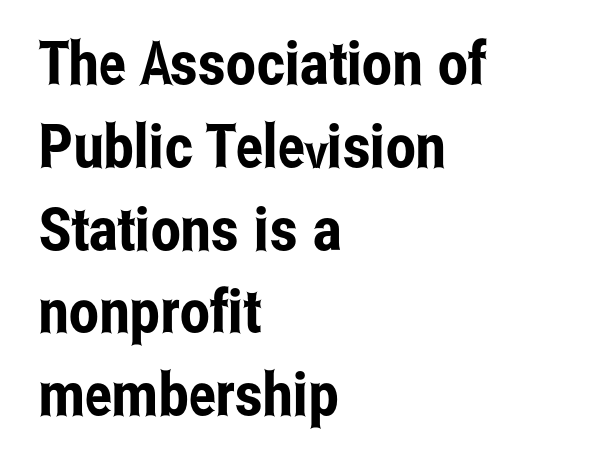
Q: Is the text italic (slanted)? A: No, it is upright.
Q: Is the typeface a serif or a sans-serif typeface? A: Sans-serif.
Q: Is the text underlined? A: No.
Q: How is the paragraph aligned? A: Left-aligned.
Q: Is the spacing between letters normal or unusually wide? A: Normal.
Q: Is the spacing between lines tight, normal or loose? A: Normal.
Q: Width (condensed, normal, or wide)? A: Condensed.
Q: Stroke contrast? A: Low.
Q: x-height? A: Medium.
Q: Monospaced? A: No.
